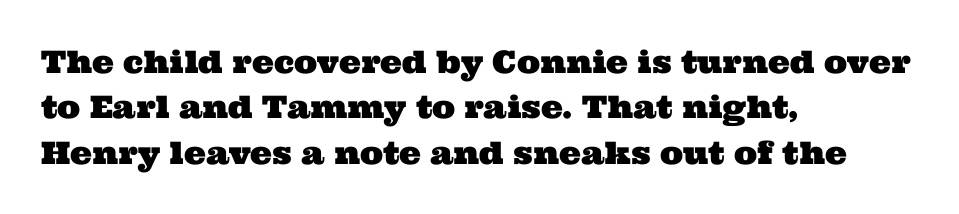
Character widths vary here, with narrow letters taking less room than wide ones. Letter spacing: default. Yep, those are serifs on the letters. All the whitespace from short lines collects on the right.
